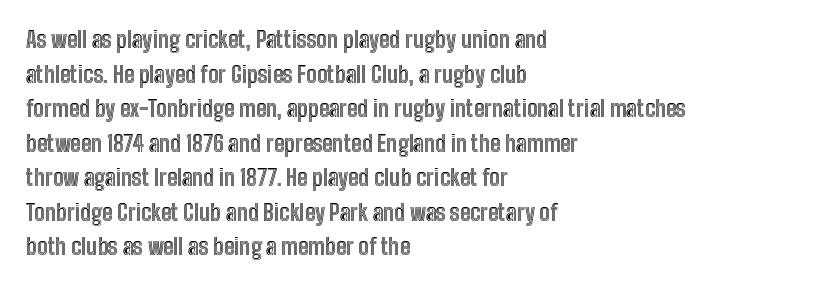
The image shows 22 px text type, upright; set left-aligned, normal line spacing (1.57x), normal letter spacing, not underlined.
